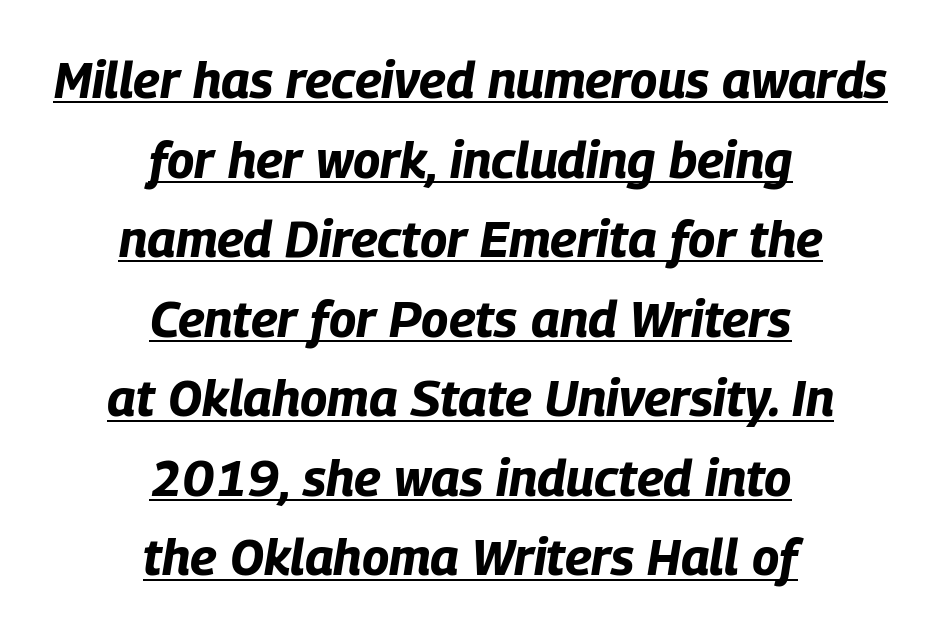
Q: Is the text bold? A: Yes.
Q: Is the text italic (slanted)? A: Yes, it leans right by about 9 degrees.
Q: Is the text underlined? A: Yes.
Q: How is the paragraph aligned? A: Centered.
Q: Is the spacing between letters normal or unusually wide? A: Normal.
Q: Is the spacing between lines tight, normal or loose? A: Normal.
Q: Width (condensed, normal, or wide)? A: Condensed.
Q: Stroke contrast? A: Low.
Q: x-height? A: Large.
Q: Monospaced? A: No.
